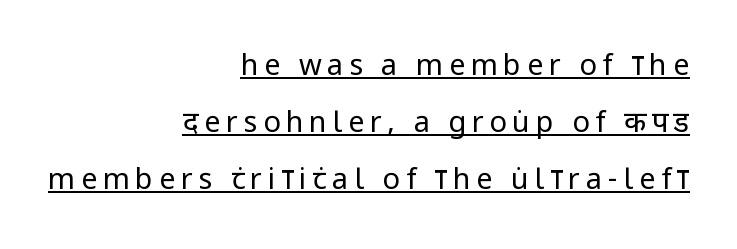
{"serif": "no", "italic": "no", "bold": "no", "weight": "regular", "width": "condensed", "stroke_contrast": "low", "x_height": "large", "monospaced": "no", "underline": "yes", "align": "right", "line_spacing": "loose", "line_spacing_ratio": 1.96, "glyph_px": 29}
